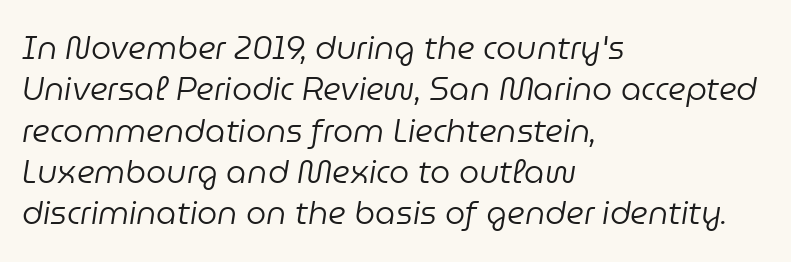
{"italic": "yes", "lean": "right", "slant_degrees": 9, "bold": "no", "weight": "regular", "width": "normal", "stroke_contrast": "low", "x_height": "medium", "monospaced": "no", "underline": "no", "align": "left", "line_spacing": "normal", "line_spacing_ratio": 1.29, "letter_spacing": "normal", "letter_spacing_em": 0.0, "glyph_px": 32}
